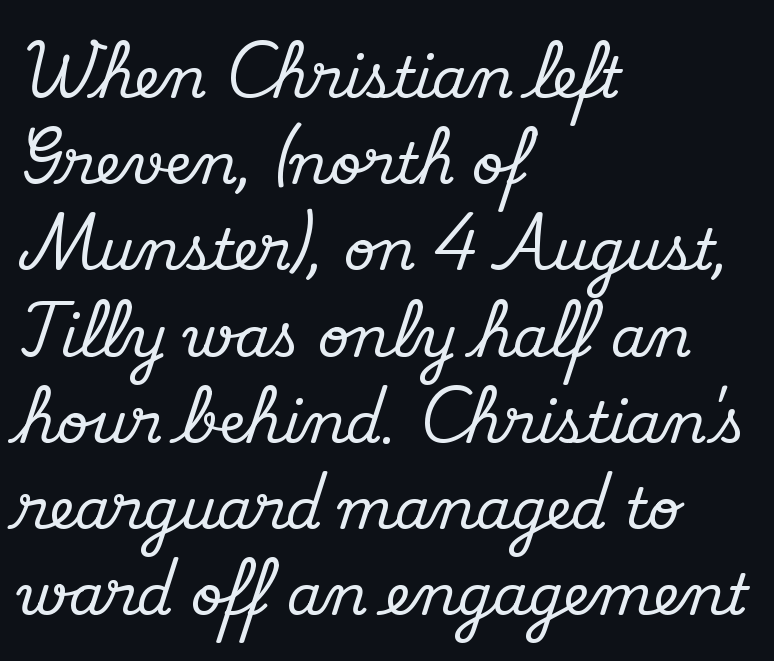
Q: Is the text italic (slanted)? A: Yes.
Q: Is the typeface a serif or a sans-serif typeface? A: Serif.
Q: Is the text underlined? A: No.
Q: How is the paragraph aligned? A: Left-aligned.
Q: Is the spacing between letters normal or unusually wide? A: Normal.
Q: Is the spacing between lines tight, normal or loose? A: Normal.
Q: Width (condensed, normal, or wide)? A: Normal.
Q: Stroke contrast? A: Medium.
Q: x-height? A: Small.
Q: Monospaced? A: No.
